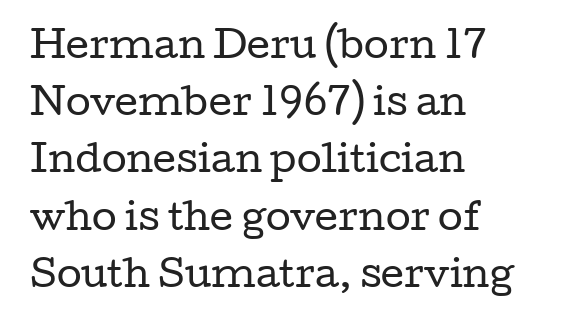
Q: Is the text bold? A: No.
Q: Is the text italic (slanted)? A: No, it is upright.
Q: Is the typeface a serif or a sans-serif typeface? A: Serif.
Q: Is the text underlined? A: No.
Q: How is the paragraph aligned? A: Left-aligned.
Q: Is the spacing between letters normal or unusually wide? A: Normal.
Q: Is the spacing between lines tight, normal or loose? A: Normal.
Q: Width (condensed, normal, or wide)? A: Wide.
Q: Stroke contrast? A: Low.
Q: x-height? A: Medium.
Q: Monospaced? A: No.
